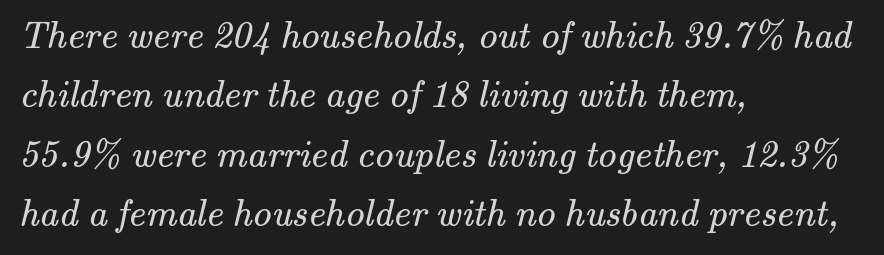
{"serif": "yes", "bold": "no", "weight": "regular", "width": "normal", "stroke_contrast": "medium", "x_height": "small", "monospaced": "no", "underline": "no", "align": "left", "line_spacing": "normal", "line_spacing_ratio": 1.56, "letter_spacing": "normal", "letter_spacing_em": 0.0, "glyph_px": 38}
